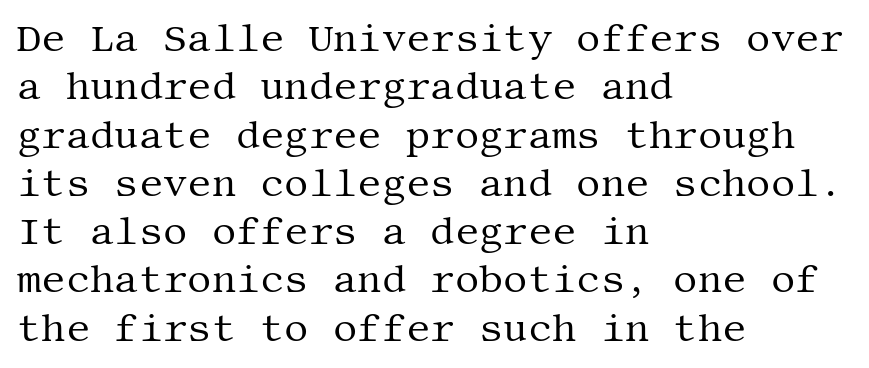
Q: Is the text bold? A: No.
Q: Is the text italic (slanted)? A: No, it is upright.
Q: Is the typeface a serif or a sans-serif typeface? A: Serif.
Q: Is the text underlined? A: No.
Q: How is the paragraph aligned? A: Left-aligned.
Q: Is the spacing between letters normal or unusually wide? A: Normal.
Q: Is the spacing between lines tight, normal or loose? A: Normal.
Q: Width (condensed, normal, or wide)? A: Normal.
Q: Stroke contrast? A: Medium.
Q: x-height? A: Large.
